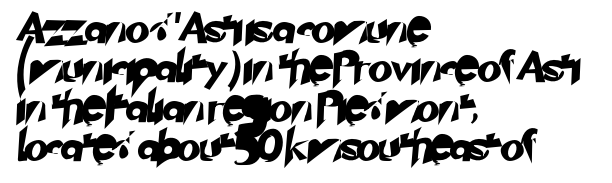
Q: Is the typeface a serif or a sans-serif typeface? A: Sans-serif.
Q: Is the text underlined? A: No.
Q: How is the paragraph aligned? A: Left-aligned.
Q: Is the spacing between letters normal or unusually wide? A: Normal.
Q: Is the spacing between lines tight, normal or loose? A: Normal.
Q: Width (condensed, normal, or wide)? A: Normal.
Q: Stroke contrast? A: Low.
Q: x-height? A: Small.
Q: Monospaced? A: No.
